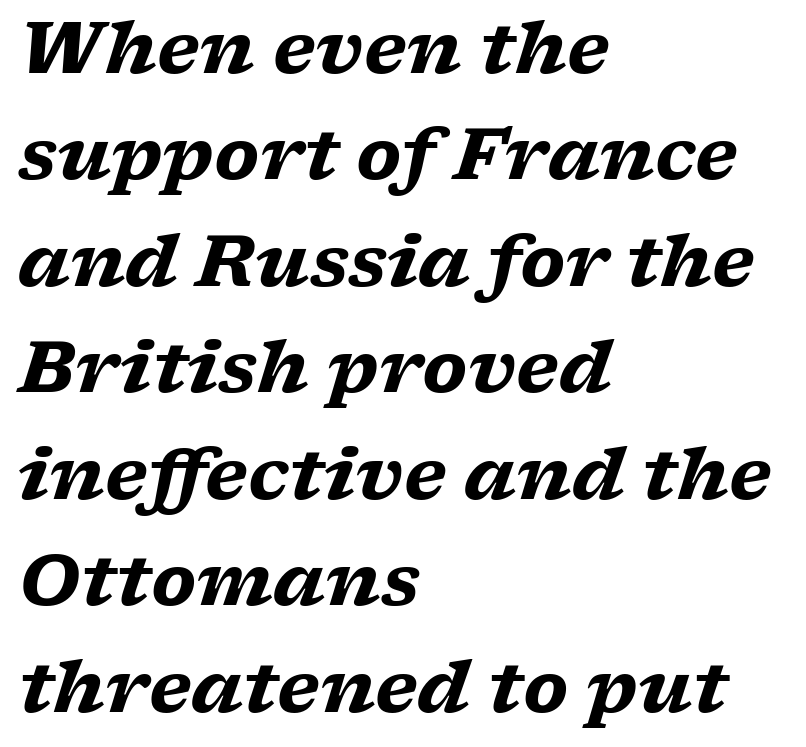
The image shows 71 px heavy, wide serif type, italic (leaning right); set left-aligned, normal line spacing (1.5x), normal letter spacing, not underlined; low stroke contrast and a medium x-height.
